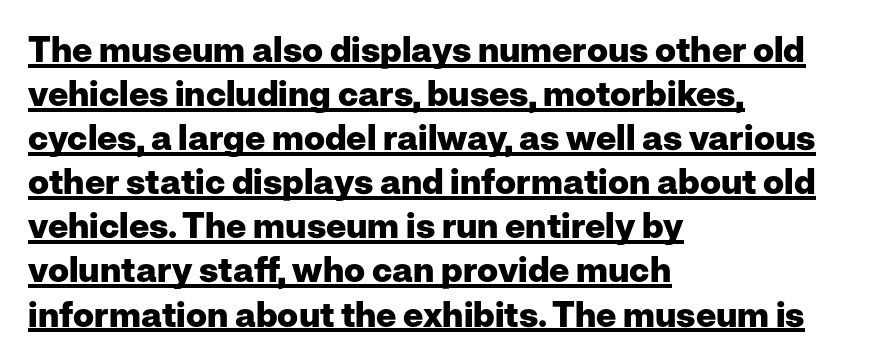
{"serif": "no", "italic": "no", "bold": "yes", "weight": "heavy", "width": "normal", "stroke_contrast": "low", "x_height": "medium", "monospaced": "no", "underline": "yes", "align": "left", "line_spacing": "normal", "line_spacing_ratio": 1.26, "letter_spacing": "normal", "letter_spacing_em": 0.0, "glyph_px": 35}
